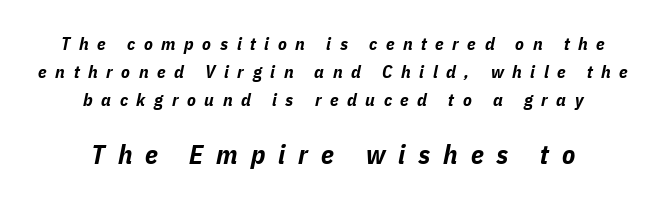
Q: Is the text bold? A: Yes.
Q: Is the text italic (slanted)? A: Yes, it leans right by about 11 degrees.
Q: Is the text underlined? A: No.
Q: How is the paragraph aligned? A: Centered.
Q: Is the spacing between letters normal or unusually wide? A: Unusually wide.
Q: Is the spacing between lines tight, normal or loose? A: Normal.
Q: Which block of text is set in a larger size, the first (top) or the second (bottom)? A: The second (bottom) one.
